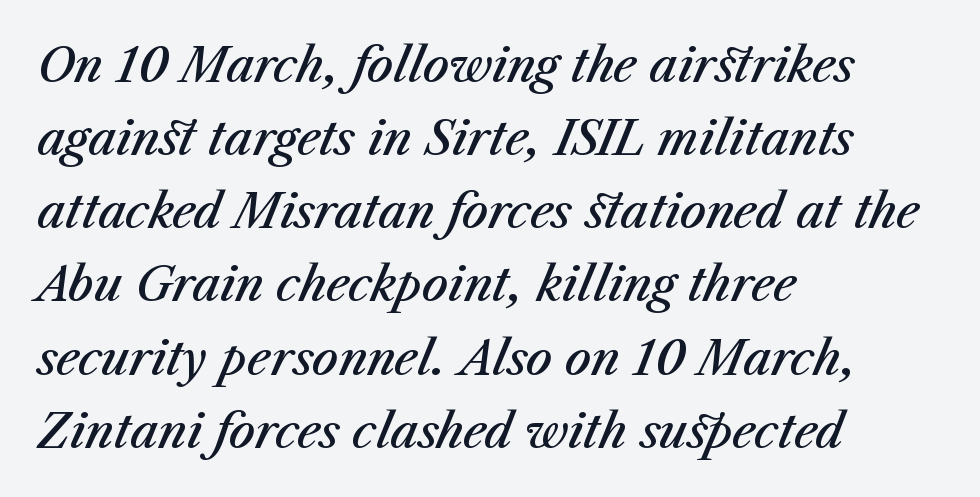
Characters are canted at an angle relative to the baseline's perpendicular. Beneath every word, the page is bare. The rendering uses a semibold face; strokes are thickened but not to full bold. Spacing between characters is what you'd get straight out of the box. Typeset ragged right — the left edge is the straight one. Do the characters align in a grid? No, the font is proportional.
